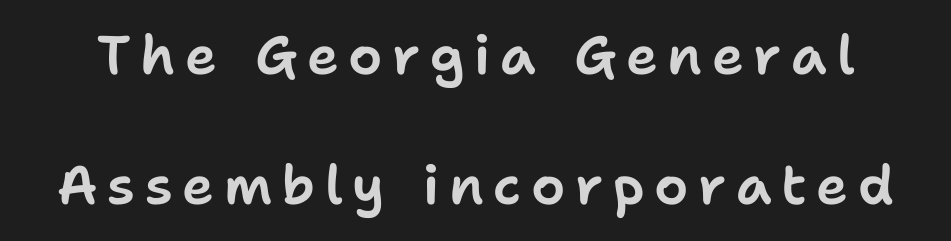
Q: Is the text italic (slanted)? A: No, it is upright.
Q: Is the typeface a serif or a sans-serif typeface? A: Sans-serif.
Q: Is the text underlined? A: No.
Q: Is the spacing between lines tight, normal or loose? A: Loose.
Q: Width (condensed, normal, or wide)? A: Normal.
Q: Stroke contrast? A: Low.
Q: x-height? A: Medium.
Q: Monospaced? A: No.
